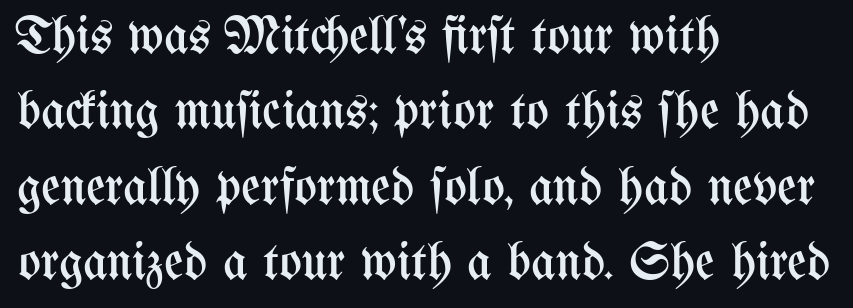
Q: Is the text bold? A: No.
Q: Is the text italic (slanted)? A: No, it is upright.
Q: Is the text underlined? A: No.
Q: How is the paragraph aligned? A: Left-aligned.
Q: Is the spacing between letters normal or unusually wide? A: Normal.
Q: Is the spacing between lines tight, normal or loose? A: Normal.
Q: Width (condensed, normal, or wide)? A: Condensed.
Q: Stroke contrast? A: Medium.
Q: x-height? A: Medium.
Q: Monospaced? A: No.
